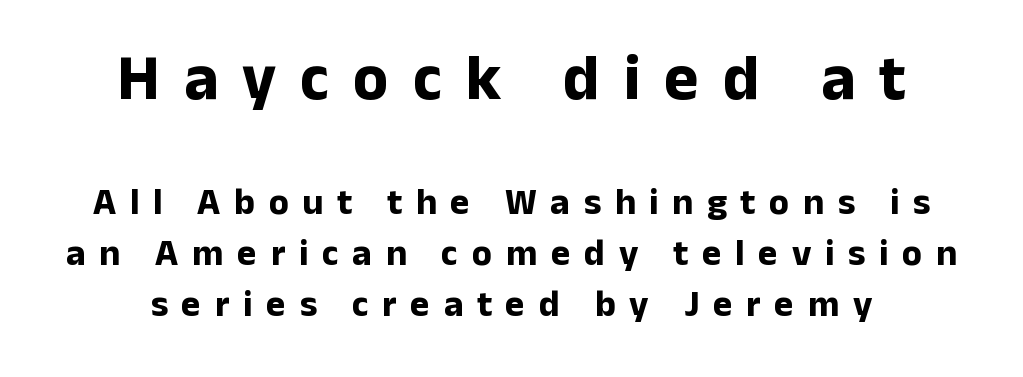
Quick note: not italic, upright. Weight check: bold — yes, fully. Here the designer chose a conventional face with non-uniform glyph widths. Top chunk: large. Bottom chunk: small. The area under the type is left untouched. The passage shown is typeset with a sans-serif family.
